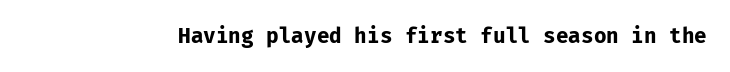
The image shows 21 px bold type, upright; set normal letter spacing, not underlined.
